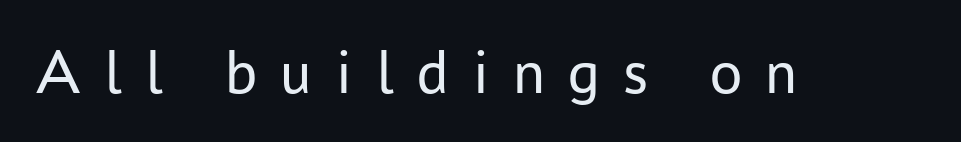
{"serif": "no", "italic": "no", "bold": "no", "weight": "regular", "width": "normal", "stroke_contrast": "low", "x_height": "medium", "monospaced": "no", "underline": "no", "letter_spacing": "wide", "letter_spacing_em": 0.36, "glyph_px": 64}
